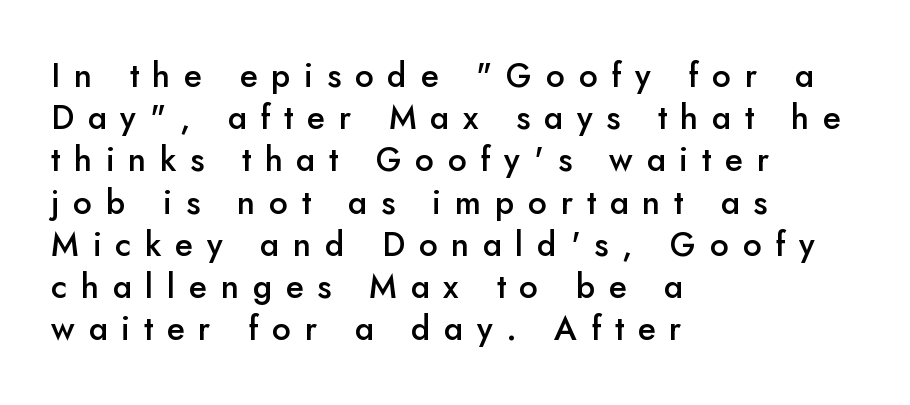
The image shows 33 px semibold sans-serif type, upright; set left-aligned, normal line spacing (1.28x), unusually wide letter spacing (+0.42 em), not underlined; low stroke contrast and a small x-height.
